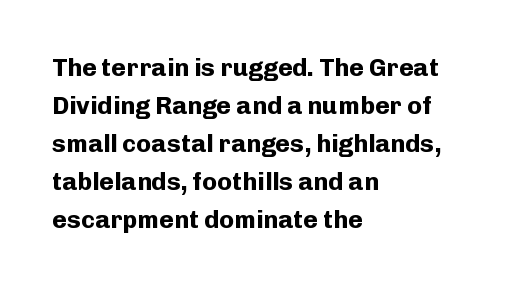
Q: Is the text bold? A: Yes.
Q: Is the text italic (slanted)? A: No, it is upright.
Q: Is the text underlined? A: No.
Q: How is the paragraph aligned? A: Left-aligned.
Q: Is the spacing between letters normal or unusually wide? A: Normal.
Q: Is the spacing between lines tight, normal or loose? A: Normal.
